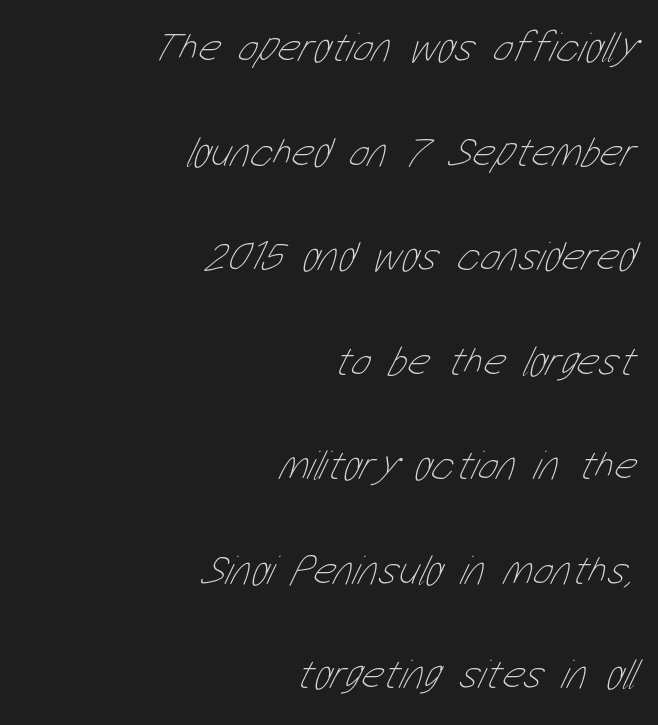
The letters advance in unequal steps, a hallmark of proportional type. Weight: not bold — regular or lighter. One glance says open: line gaps are wider than usual. Compared with a flush-left layout, this one pins lines to the opposite, right side. Is the letter spacing exaggerated? No — it looks like the ordinary default. Lines of text with bare space underneath.
